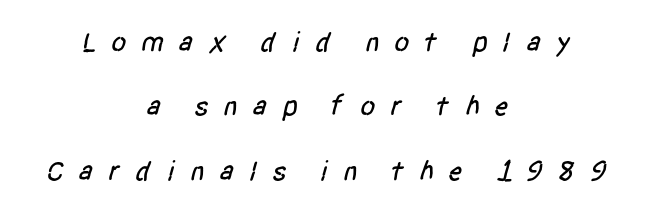
{"serif": "no", "width": "condensed", "stroke_contrast": "low", "x_height": "large", "monospaced": "no", "underline": "no", "align": "center", "line_spacing": "loose", "line_spacing_ratio": 2.3, "letter_spacing": "wide", "letter_spacing_em": 0.5, "glyph_px": 28}
